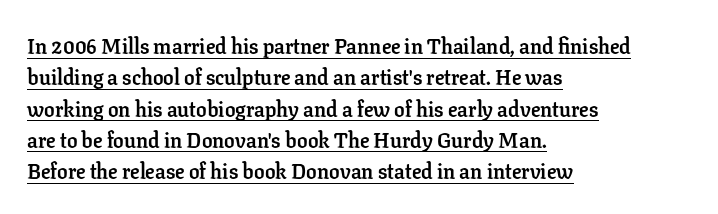
The image shows 21 px bold type, upright; set left-aligned, normal line spacing (1.49x), normal letter spacing, underlined.
